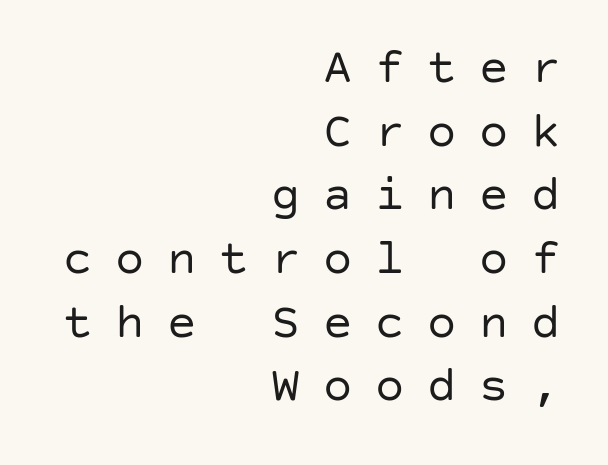
Q: Is the text bold? A: No.
Q: Is the text italic (slanted)? A: No, it is upright.
Q: Is the typeface a serif or a sans-serif typeface? A: Sans-serif.
Q: Is the text underlined? A: No.
Q: How is the paragraph aligned? A: Right-aligned.
Q: Is the spacing between letters normal or unusually wide? A: Unusually wide.
Q: Is the spacing between lines tight, normal or loose? A: Normal.
Q: Width (condensed, normal, or wide)? A: Normal.
Q: Stroke contrast? A: Low.
Q: x-height? A: Large.
